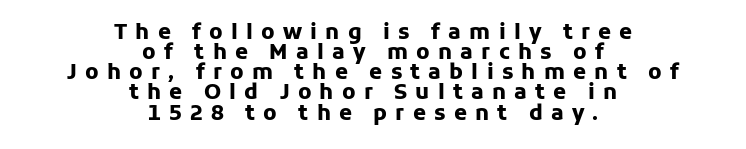
{"italic": "no", "bold": "yes", "underline": "no", "align": "center", "line_spacing": "tight", "line_spacing_ratio": 0.96, "letter_spacing": "wide", "letter_spacing_em": 0.39, "glyph_px": 21}
